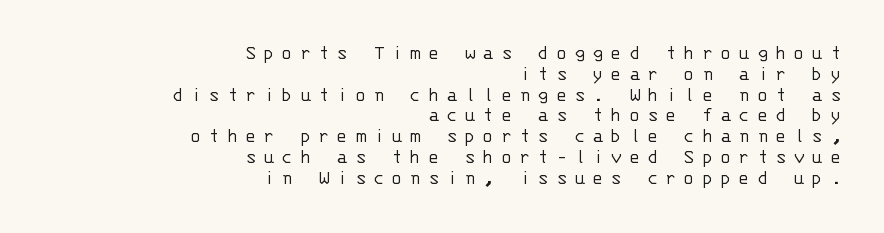
Q: Is the text bold? A: No.
Q: Is the text italic (slanted)? A: No, it is upright.
Q: Is the text underlined? A: No.
Q: How is the paragraph aligned? A: Right-aligned.
Q: Is the spacing between letters normal or unusually wide? A: Unusually wide.
Q: Is the spacing between lines tight, normal or loose? A: Tight.
